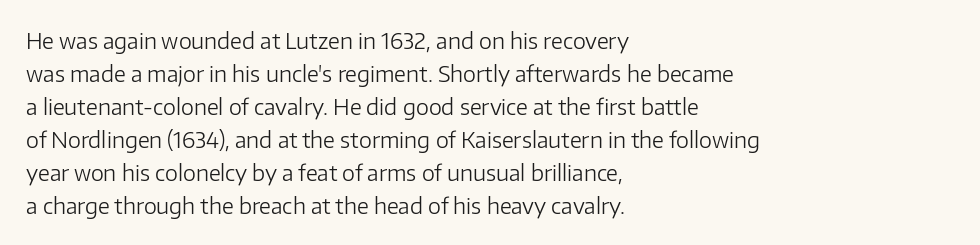
{"italic": "no", "bold": "no", "underline": "no", "align": "left", "line_spacing": "normal", "line_spacing_ratio": 1.5, "letter_spacing": "normal", "letter_spacing_em": 0.0, "glyph_px": 22}
